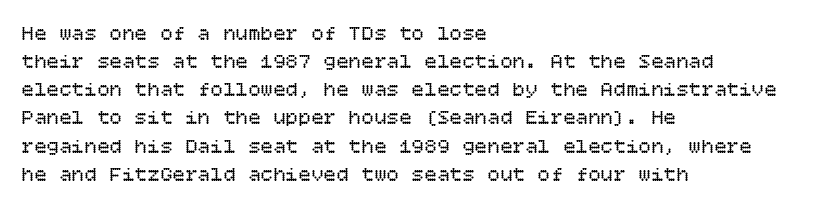
The image shows 21 px text type, upright; set left-aligned, normal line spacing (1.34x), normal letter spacing, not underlined.
